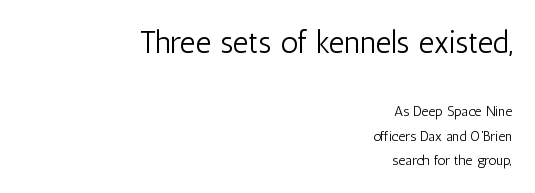
How are the letters spaced? Ordinarily, with no added tracking. The lines are quadded right. Looks like regular typesetting: each glyph gets only the width it needs. Classification — sans serif. Weight: in the light-to-regular range.
